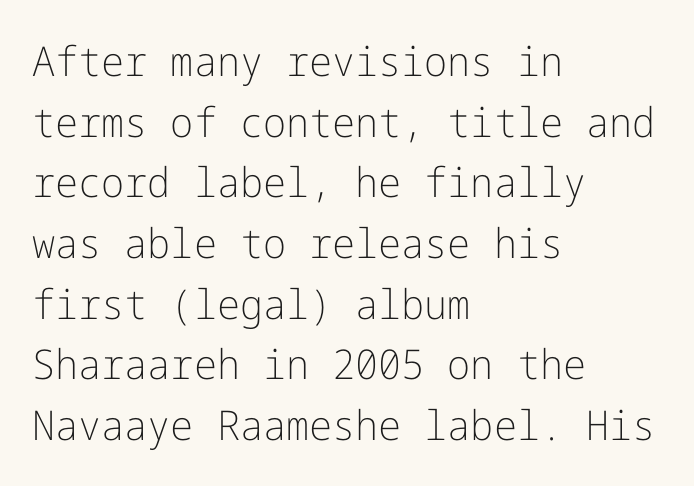
{"serif": "no", "italic": "no", "bold": "no", "weight": "light", "width": "normal", "stroke_contrast": "low", "x_height": "medium", "underline": "no", "align": "left", "line_spacing": "normal", "line_spacing_ratio": 1.48, "letter_spacing": "normal", "letter_spacing_em": 0.0, "glyph_px": 41}
